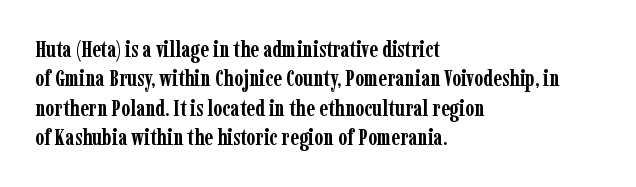
{"italic": "no", "bold": "yes", "underline": "no", "align": "left", "line_spacing": "normal", "line_spacing_ratio": 1.28, "letter_spacing": "normal", "letter_spacing_em": 0.0, "glyph_px": 23}
